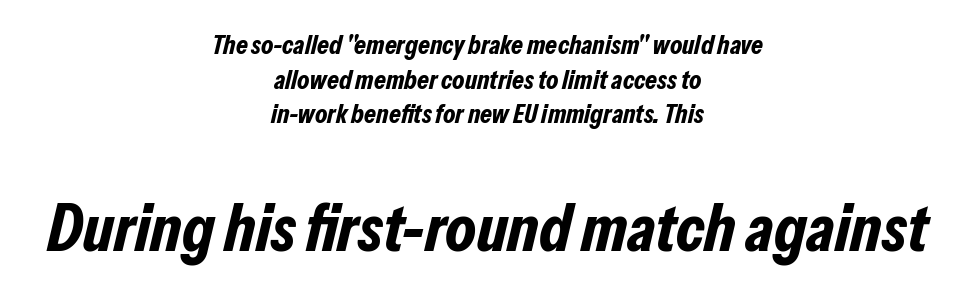
{"italic": "yes", "lean": "right", "slant_degrees": 13, "bold": "yes", "weight": "bold", "width": "condensed", "stroke_contrast": "low", "x_height": "medium", "monospaced": "no", "underline": "no", "align": "center", "line_spacing": "normal", "line_spacing_ratio": 1.28, "letter_spacing": "normal", "letter_spacing_em": 0.0, "larger_block": "second", "size_ratio": 2.52, "glyph_px": 68}
